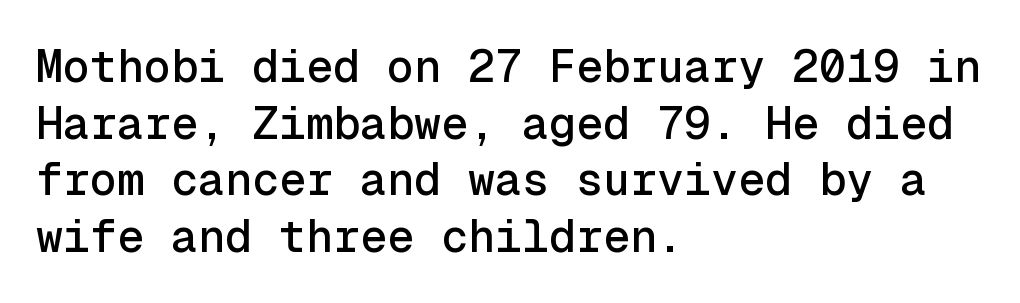
Q: Is the text italic (slanted)? A: No, it is upright.
Q: Is the typeface a serif or a sans-serif typeface? A: Sans-serif.
Q: Is the text underlined? A: No.
Q: How is the paragraph aligned? A: Left-aligned.
Q: Is the spacing between letters normal or unusually wide? A: Normal.
Q: Is the spacing between lines tight, normal or loose? A: Normal.
Q: Width (condensed, normal, or wide)? A: Normal.
Q: x-height? A: Medium.
Q: Monospaced? A: Yes.
